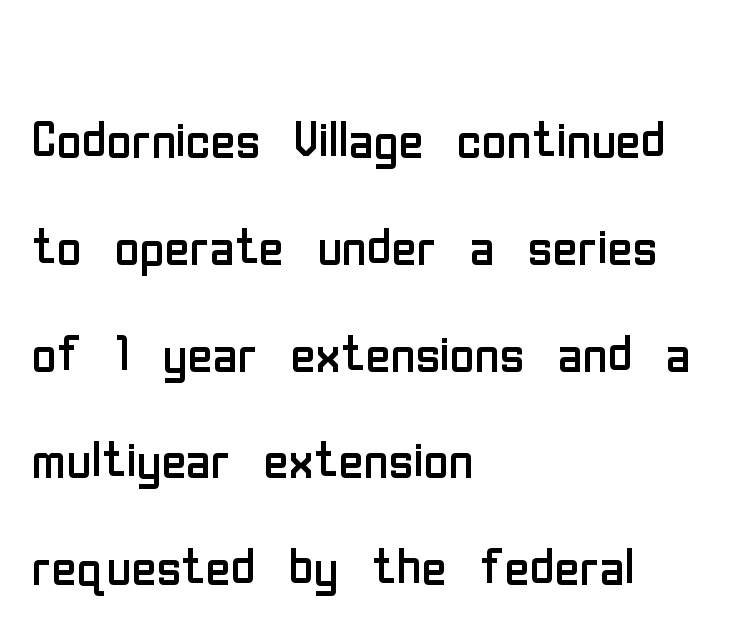
The strokes carry an ordinary text weight at most. Vertical strokes here are truly vertical. A normal amount of white space separates one row of letters from the next. Serifs: no, the terminals of the letterforms are clean.
